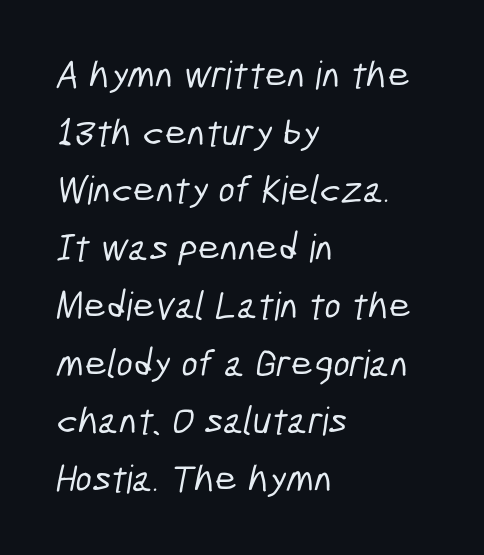
The image shows 39 px condensed sans-serif type; set left-aligned, normal line spacing (1.48x), normal letter spacing, not underlined; low stroke contrast and a medium x-height.
